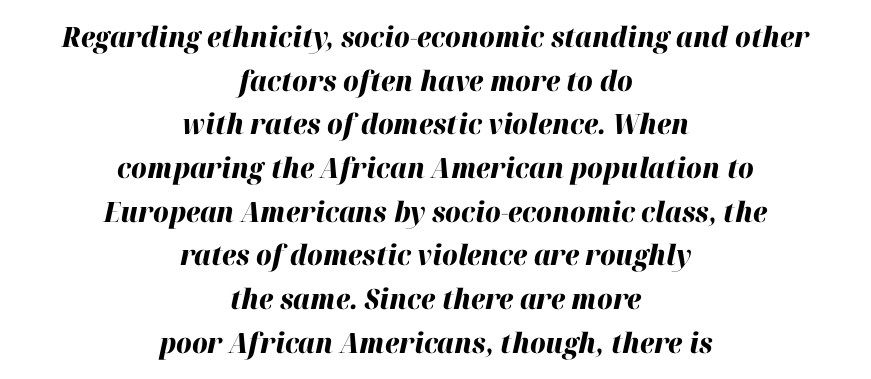
{"italic": "yes", "lean": "right", "slant_degrees": 12, "bold": "yes", "weight": "heavy", "width": "normal", "stroke_contrast": "high", "x_height": "medium", "monospaced": "no", "underline": "no", "align": "center", "line_spacing": "normal", "line_spacing_ratio": 1.56, "letter_spacing": "normal", "letter_spacing_em": 0.0, "glyph_px": 28}
